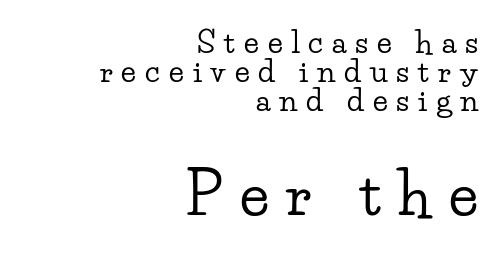
A typesetter would call this proportional, since set widths differ per character. How would I describe the line gaps? Narrow and economical. Compare the two chunks: the lower has the greater cap height. The paragraph has a hard right edge and a soft left edge. Loose tracking; the words dissolve into strings of separated letters.
